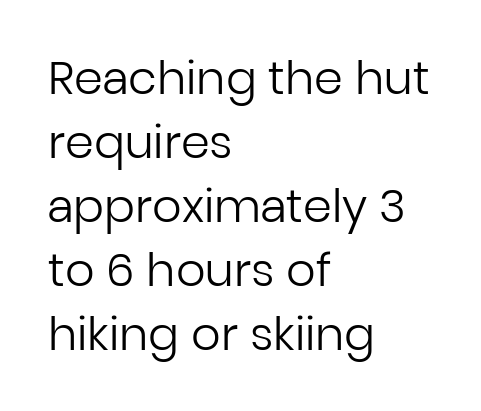
These lines are set flush left with a ragged right edge. No extra tracking has been applied to these lines. Does the type have serifs? No, each stem ends abruptly. Summary of weight: not heavy and not bold.
